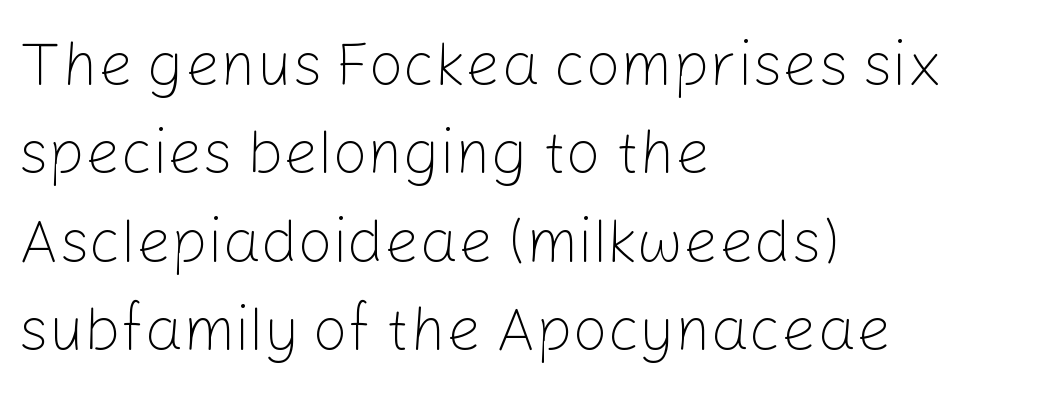
The image shows 61 px light sans-serif type, upright; set left-aligned, normal line spacing (1.45x), normal letter spacing, not underlined; low stroke contrast and a medium x-height.
